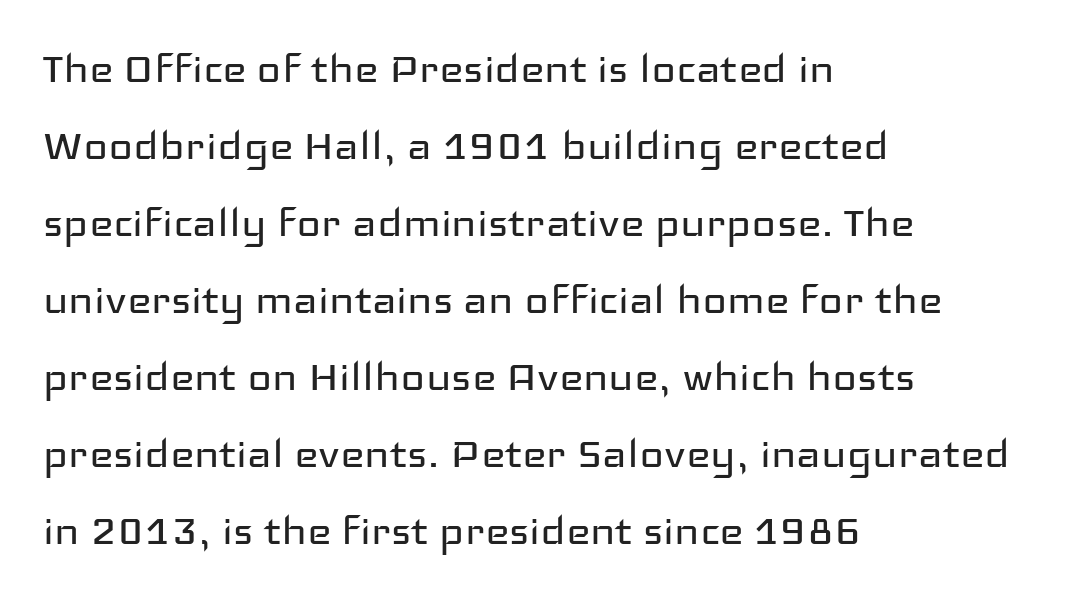
{"serif": "no", "italic": "no", "bold": "no", "weight": "regular", "width": "wide", "stroke_contrast": "low", "x_height": "medium", "monospaced": "no", "underline": "no", "align": "left", "line_spacing": "normal", "line_spacing_ratio": 1.48, "letter_spacing": "normal", "letter_spacing_em": 0.0, "glyph_px": 52}
